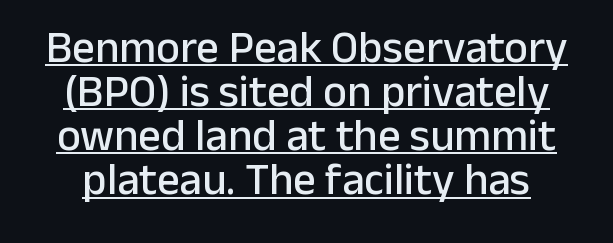
The image shows 45 px sans-serif type, upright; set centered, tight line spacing (0.98x), normal letter spacing, underlined; low stroke contrast and a medium x-height.
